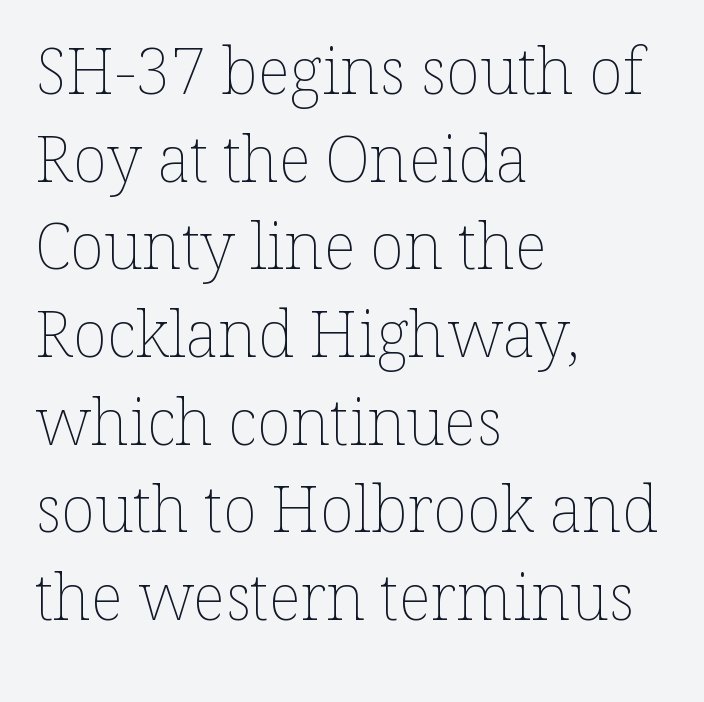
Where is the straight margin? On the left. Tracking value appears to be zero — textbook default spacing. The letterforms sit at book weight or below. Posture: vertical. Character widths vary here, with narrow letters taking less room than wide ones.
